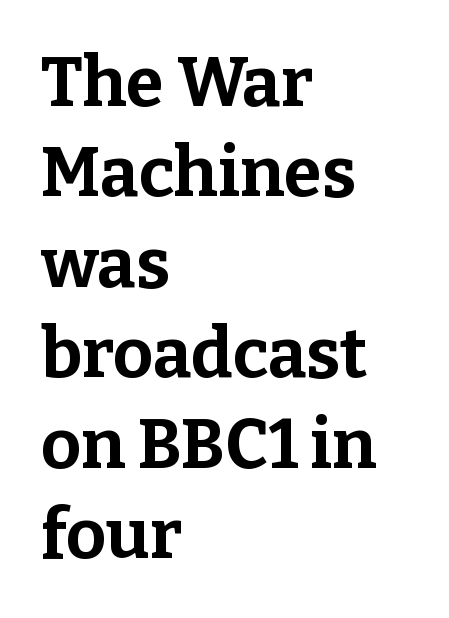
The image shows 69 px bold serif type, upright; set left-aligned, normal line spacing (1.31x), normal letter spacing, not underlined; low stroke contrast and a medium x-height.
